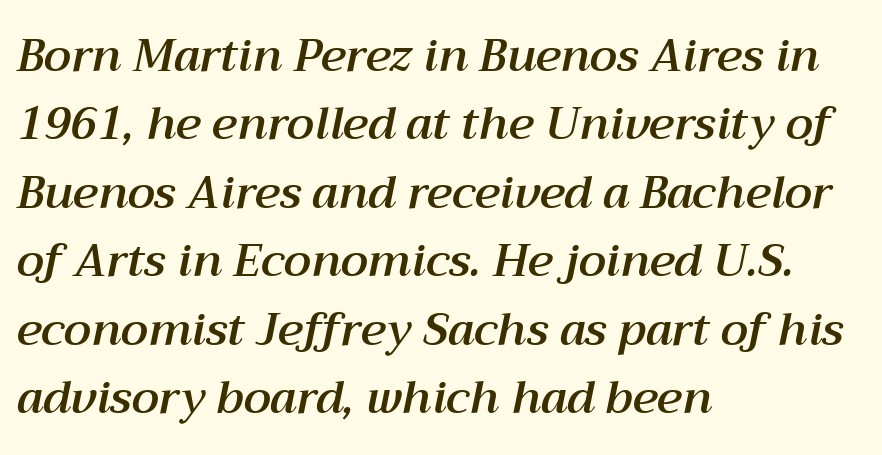
{"italic": "yes", "lean": "right", "slant_degrees": 12, "width": "normal", "stroke_contrast": "medium", "x_height": "medium", "monospaced": "no", "underline": "no", "align": "left", "line_spacing": "normal", "line_spacing_ratio": 1.52, "letter_spacing": "normal", "letter_spacing_em": 0.0, "glyph_px": 45}
